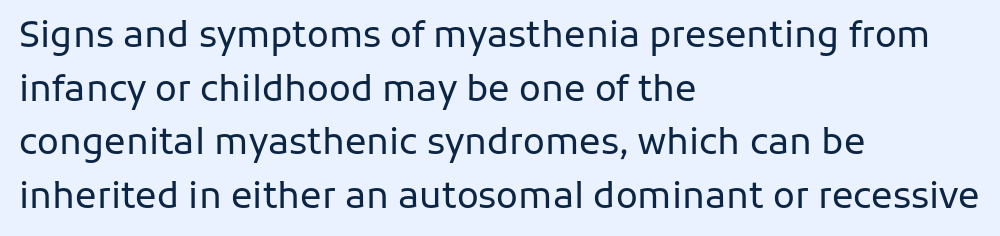
Q: Is the text bold? A: No.
Q: Is the text italic (slanted)? A: No, it is upright.
Q: Is the typeface a serif or a sans-serif typeface? A: Sans-serif.
Q: Is the text underlined? A: No.
Q: How is the paragraph aligned? A: Left-aligned.
Q: Is the spacing between letters normal or unusually wide? A: Normal.
Q: Is the spacing between lines tight, normal or loose? A: Normal.
Q: Width (condensed, normal, or wide)? A: Normal.
Q: Stroke contrast? A: Low.
Q: x-height? A: Medium.
Q: Monospaced? A: No.
